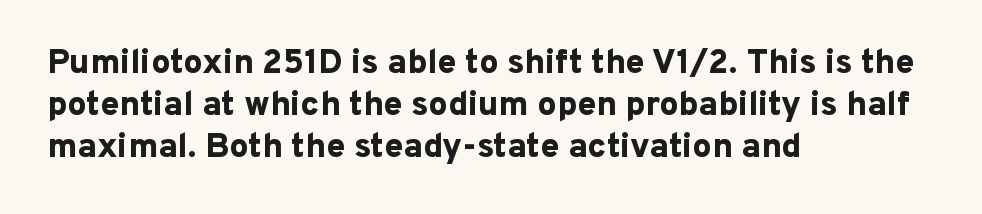
Q: Is the text bold? A: Yes.
Q: Is the text italic (slanted)? A: No, it is upright.
Q: Is the typeface a serif or a sans-serif typeface? A: Sans-serif.
Q: Is the text underlined? A: No.
Q: How is the paragraph aligned? A: Left-aligned.
Q: Is the spacing between letters normal or unusually wide? A: Normal.
Q: Width (condensed, normal, or wide)? A: Normal.
Q: Stroke contrast? A: Low.
Q: x-height? A: Medium.
Q: Monospaced? A: No.
